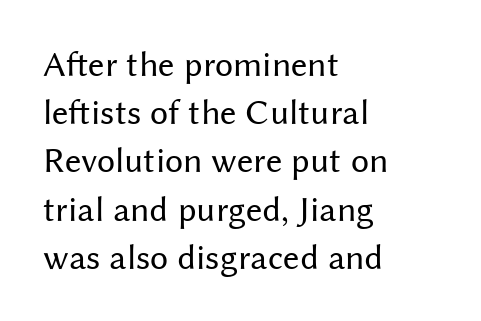
{"serif": "no", "italic": "no", "bold": "no", "weight": "regular", "width": "normal", "stroke_contrast": "medium", "x_height": "medium", "monospaced": "no", "underline": "no", "align": "left", "line_spacing": "normal", "line_spacing_ratio": 1.34, "letter_spacing": "normal", "letter_spacing_em": 0.0, "glyph_px": 36}
